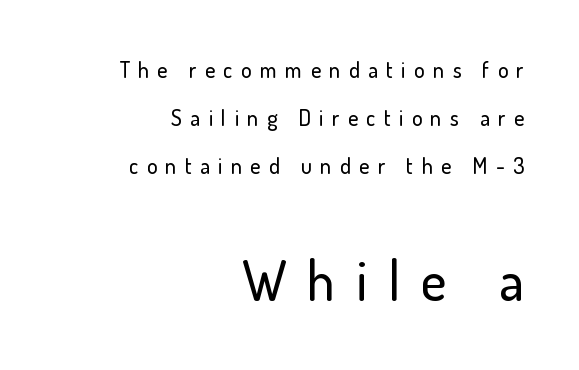
The tracking reads as deliberately expanded to a designer's eye. Think of a printed novel: that variable character pitch is what you see here. A sans-serif font was chosen for this passage. Is the lower block the larger one? Yes — the lower block carries the bigger type.
